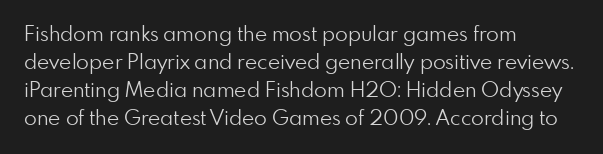
The paragraph has a hard left edge and a soft right edge. Rows of type keep a routine distance in the vertical direction. The letters sit at their default tracking, neither squeezed nor spread. Posture: vertical.
